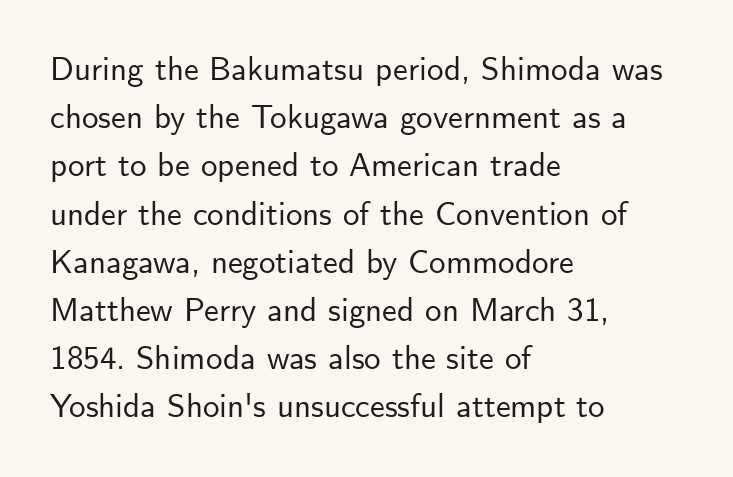
{"serif": "no", "italic": "no", "width": "normal", "stroke_contrast": "low", "x_height": "small", "monospaced": "no", "underline": "no", "align": "left", "line_spacing": "normal", "line_spacing_ratio": 1.46, "letter_spacing": "normal", "letter_spacing_em": 0.0, "glyph_px": 33}
